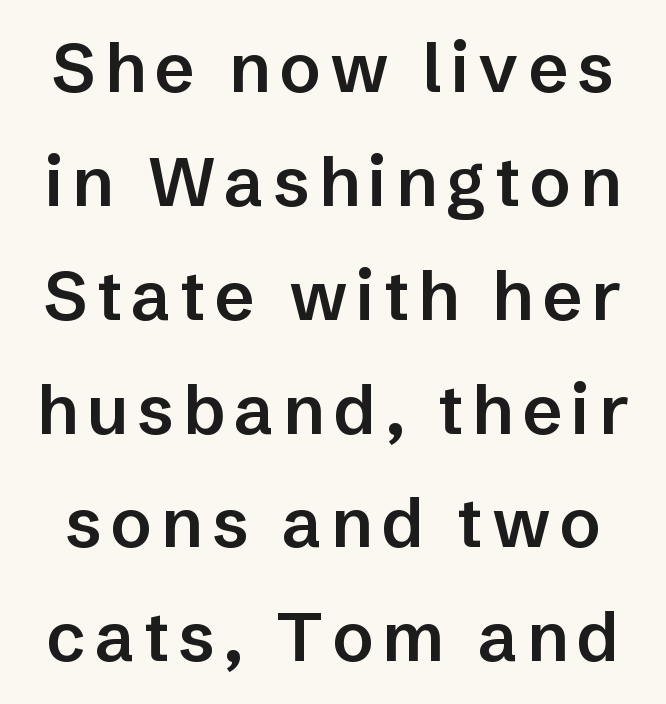
The space beneath each line is pristine and unruled. Is the type bold? Partly — it's a semibold, heavier than regular but not fully bold. Look at the bottom of the vertical strokes: they stop flat, with no serifs. Leading matches the norm, producing a regular column. The lettering holds an erect, upright posture throughout. The rendering uses natural spacing where letterforms have individual widths.
